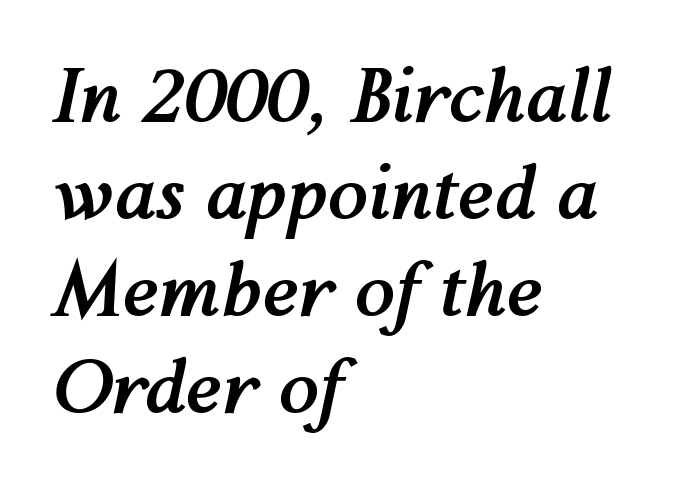
The image shows 73 px semibold type, italic (leaning right); set left-aligned, normal line spacing (1.33x), normal letter spacing, not underlined; medium stroke contrast and a medium x-height.
